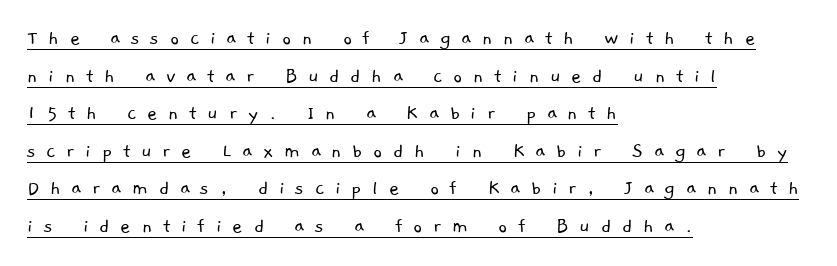
Decoration check: the copy is underlined. Loose tracking; the words dissolve into strings of separated letters. All the whitespace from short lines collects on the right. Ink coverage per letter is moderate at most.
